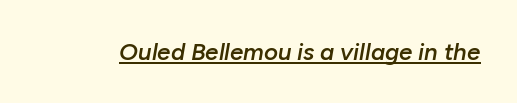
The image shows 24 px text type, italic (leaning right); set normal letter spacing, underlined.
